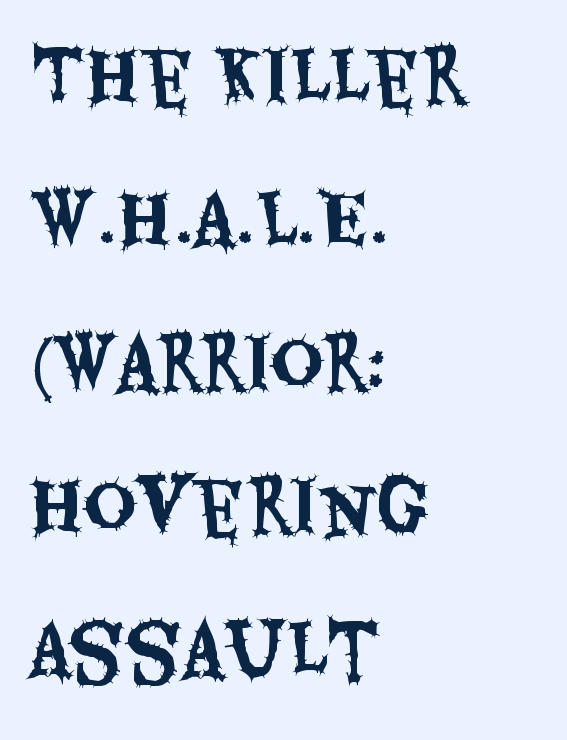
{"serif": "no", "italic": "no", "width": "condensed", "stroke_contrast": "medium", "x_height": "large", "monospaced": "no", "underline": "no", "align": "left", "line_spacing": "loose", "line_spacing_ratio": 1.99, "letter_spacing": "normal", "letter_spacing_em": 0.0, "glyph_px": 72}
